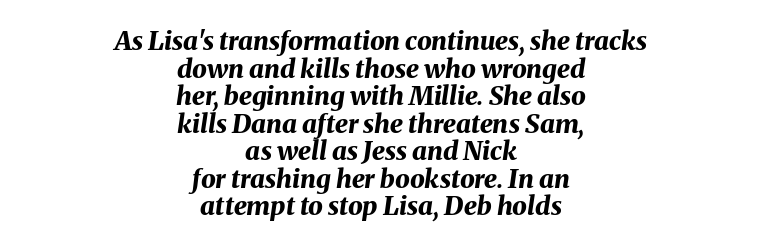
The image shows 26 px bold type, italic (leaning right); set centered, tight line spacing (1.06x), normal letter spacing, not underlined.
